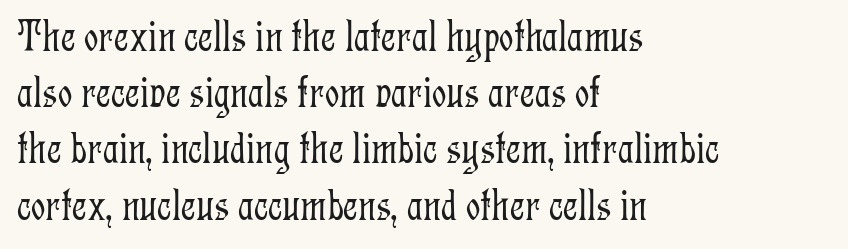
{"serif": "yes", "italic": "no", "bold": "no", "weight": "light", "width": "condensed", "stroke_contrast": "low", "x_height": "medium", "monospaced": "no", "underline": "no", "align": "left", "line_spacing": "normal", "line_spacing_ratio": 1.25, "letter_spacing": "normal", "letter_spacing_em": 0.0, "glyph_px": 45}
